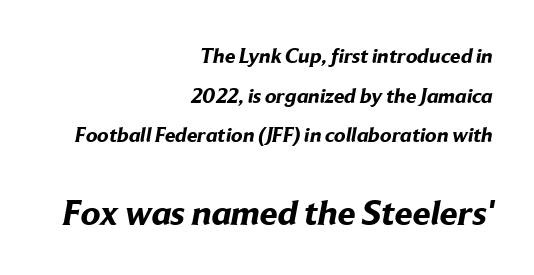
Decoration check: the copy has no underline. Between one letter and the next there's only the usual sliver of space. Proportional: the letters do not fall into vertical columns. Strong, thick strokes mark this as bold type.
